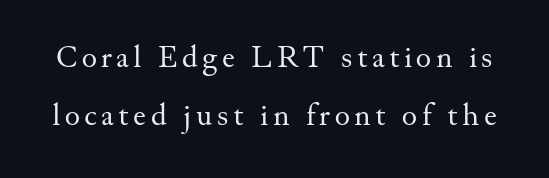
The space directly below the letters is spotless. Tall strokes in this sample are plumb rather than angled. Typographically, this falls in the serif category. Letters have the restrained weight of plain body copy at most. The passage shown is typed in a proportional face where columns would drift.
